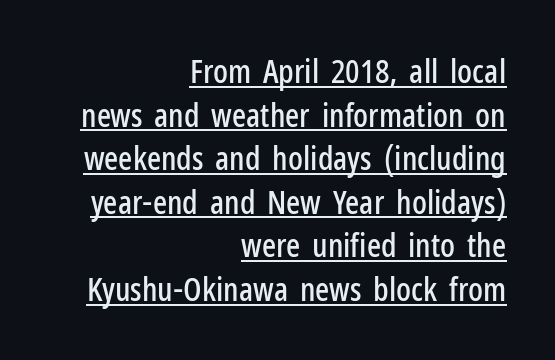
{"serif": "no", "italic": "no", "width": "condensed", "stroke_contrast": "low", "x_height": "medium", "monospaced": "no", "underline": "yes", "align": "right", "line_spacing": "normal", "line_spacing_ratio": 1.32, "letter_spacing": "normal", "letter_spacing_em": 0.0, "glyph_px": 33}
